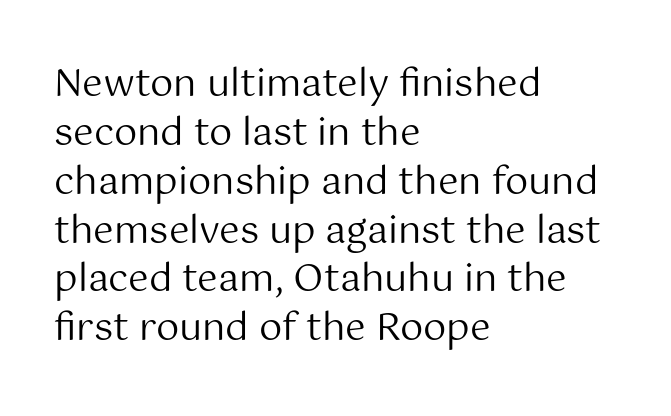
{"serif": "no", "italic": "no", "bold": "no", "weight": "regular", "width": "normal", "stroke_contrast": "medium", "x_height": "medium", "monospaced": "no", "underline": "no", "align": "left", "line_spacing": "normal", "line_spacing_ratio": 1.32, "letter_spacing": "normal", "letter_spacing_em": 0.0, "glyph_px": 37}
